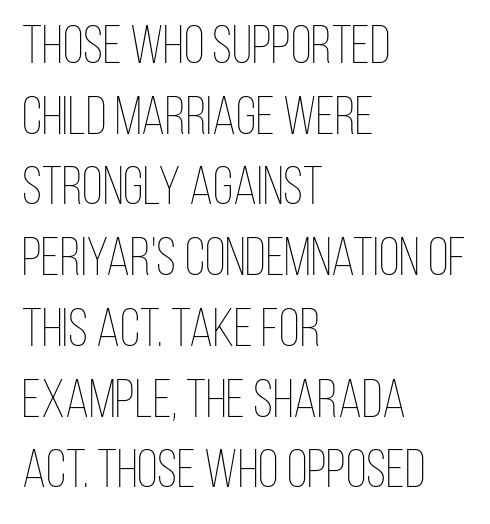
Q: Is the text bold? A: No.
Q: Is the text italic (slanted)? A: No, it is upright.
Q: Is the text underlined? A: No.
Q: How is the paragraph aligned? A: Left-aligned.
Q: Is the spacing between letters normal or unusually wide? A: Normal.
Q: Is the spacing between lines tight, normal or loose? A: Normal.
Q: Width (condensed, normal, or wide)? A: Condensed.
Q: Stroke contrast? A: Low.
Q: x-height? A: Large.
Q: Monospaced? A: No.
